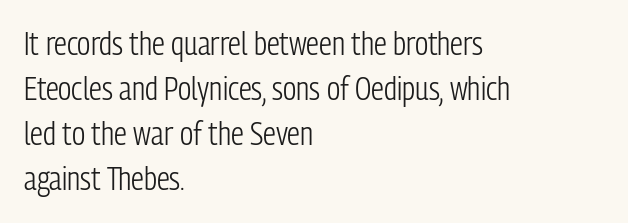
The image shows 32 px light, condensed sans-serif type, upright; set left-aligned, normal line spacing (1.41x), normal letter spacing, not underlined; low stroke contrast and a medium x-height.
